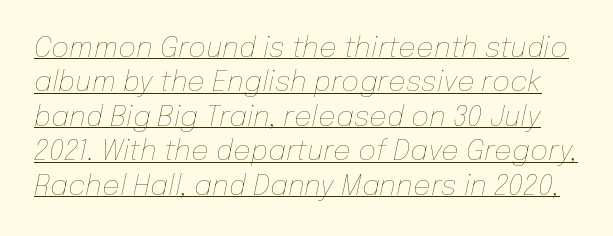
The image shows 28 px thin type, italic (leaning right); set line spacing 1.23x, normal letter spacing, underlined; low stroke contrast and a medium x-height.
